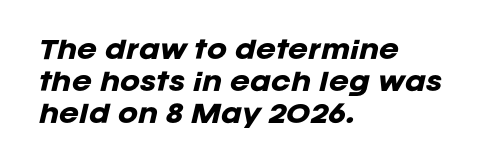
{"italic": "yes", "lean": "right", "slant_degrees": 12, "bold": "yes", "underline": "no", "align": "left", "line_spacing": "normal", "line_spacing_ratio": 1.33, "letter_spacing": "normal", "letter_spacing_em": 0.0, "glyph_px": 24}
